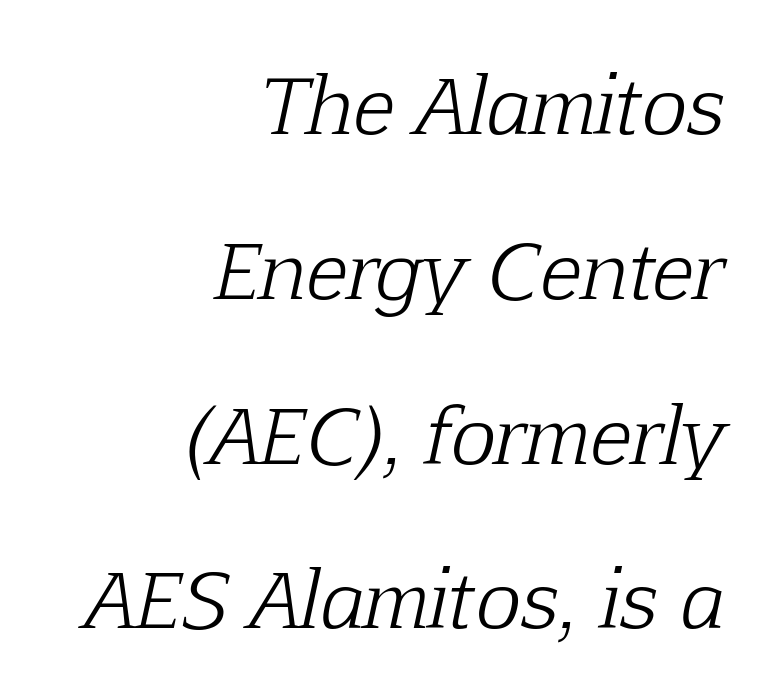
{"serif": "yes", "italic": "yes", "lean": "right", "slant_degrees": 12, "bold": "no", "weight": "light", "width": "normal", "stroke_contrast": "low", "x_height": "medium", "monospaced": "no", "underline": "no", "align": "right", "line_spacing": "loose", "line_spacing_ratio": 2.14, "letter_spacing": "normal", "letter_spacing_em": 0.0, "glyph_px": 77}
